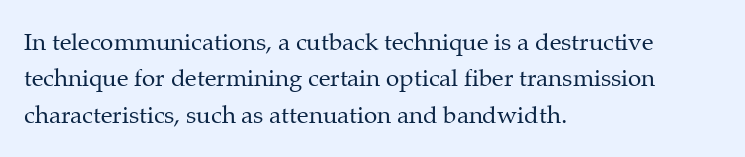
The image shows 24 px text type, upright; set left-aligned, normal line spacing (1.52x), normal letter spacing, not underlined.
